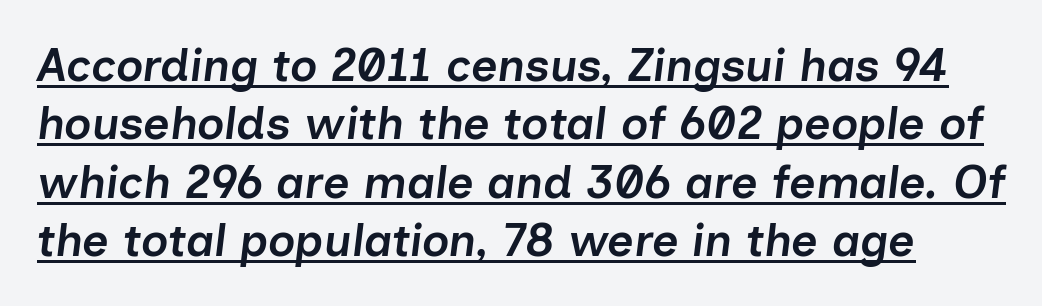
Q: Is the text bold? A: Semi-bold.
Q: Is the text italic (slanted)? A: Yes, it leans right by about 7 degrees.
Q: Is the text underlined? A: Yes.
Q: Is the spacing between letters normal or unusually wide? A: Normal.
Q: Is the spacing between lines tight, normal or loose? A: Normal.
Q: Width (condensed, normal, or wide)? A: Normal.
Q: Stroke contrast? A: Low.
Q: x-height? A: Medium.
Q: Monospaced? A: No.
